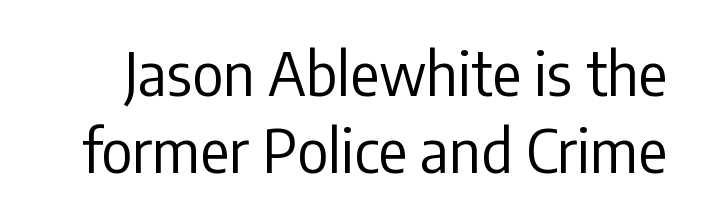
Q: Is the text bold? A: No.
Q: Is the text italic (slanted)? A: No, it is upright.
Q: Is the typeface a serif or a sans-serif typeface? A: Sans-serif.
Q: Is the text underlined? A: No.
Q: Is the spacing between letters normal or unusually wide? A: Normal.
Q: Is the spacing between lines tight, normal or loose? A: Normal.
Q: Width (condensed, normal, or wide)? A: Condensed.
Q: Stroke contrast? A: Low.
Q: x-height? A: Medium.
Q: Monospaced? A: No.
